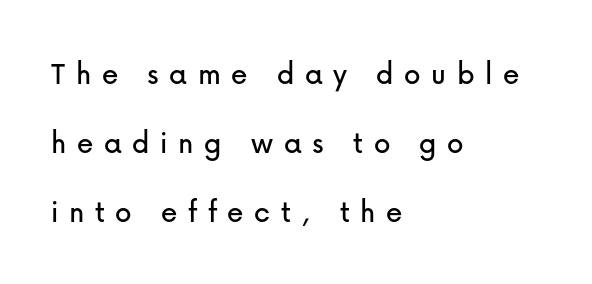
The image shows 33 px sans-serif type, upright; set left-aligned, loose line spacing (2.09x), unusually wide letter spacing (+0.32 em), not underlined; low stroke contrast and a medium x-height.
